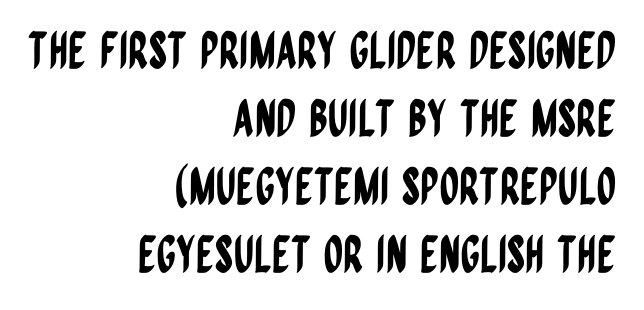
The image shows 50 px condensed sans-serif type, upright; set right-aligned, normal line spacing (1.36x), normal letter spacing, not underlined; low stroke contrast and a large x-height.
